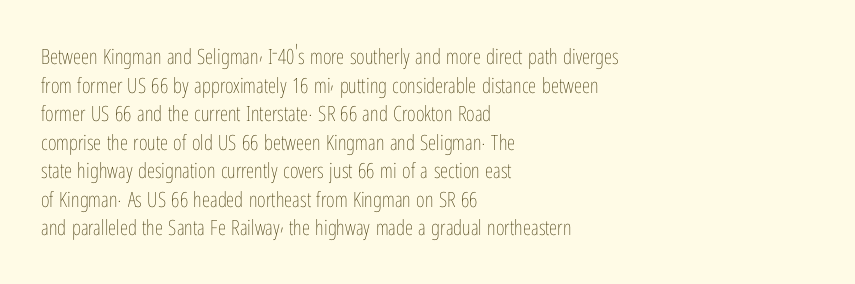
{"italic": "no", "bold": "no", "underline": "no", "align": "left", "line_spacing": "normal", "line_spacing_ratio": 1.36, "letter_spacing": "normal", "letter_spacing_em": 0.0, "glyph_px": 21}
